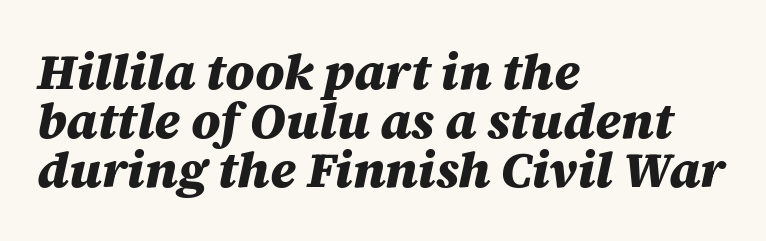
{"italic": "yes", "lean": "right", "slant_degrees": 12, "bold": "yes", "weight": "heavy", "width": "normal", "stroke_contrast": "medium", "x_height": "large", "monospaced": "no", "underline": "no", "align": "left", "line_spacing": "tight", "line_spacing_ratio": 0.98, "letter_spacing": "normal", "letter_spacing_em": 0.0, "glyph_px": 50}
